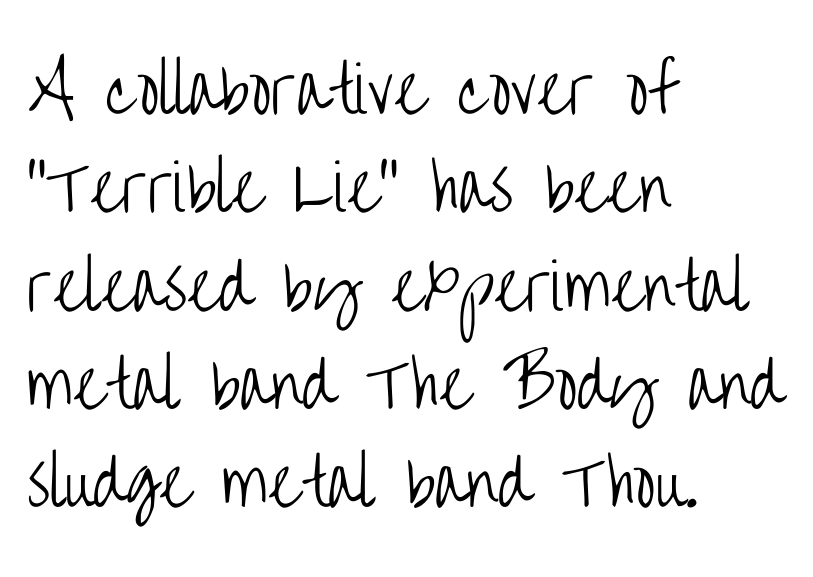
Q: Is the text bold? A: No.
Q: Is the text italic (slanted)? A: No, it is upright.
Q: Is the typeface a serif or a sans-serif typeface? A: Sans-serif.
Q: Is the text underlined? A: No.
Q: How is the paragraph aligned? A: Left-aligned.
Q: Is the spacing between letters normal or unusually wide? A: Normal.
Q: Is the spacing between lines tight, normal or loose? A: Normal.
Q: Width (condensed, normal, or wide)? A: Condensed.
Q: Stroke contrast? A: Low.
Q: x-height? A: Large.
Q: Monospaced? A: No.
